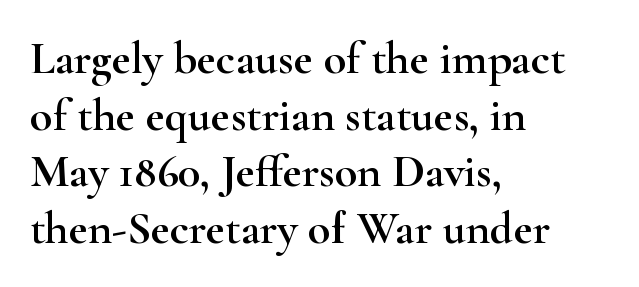
The image shows 46 px wide serif type, upright; set left-aligned, line spacing 1.23x, normal letter spacing, not underlined; high stroke contrast and a small x-height.
